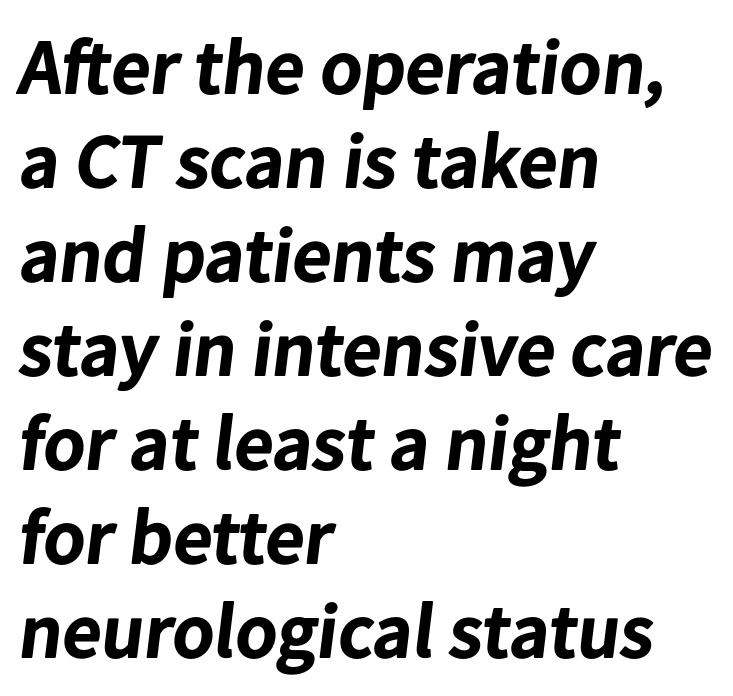
The image shows 77 px bold sans-serif type; set left-aligned, line spacing 1.22x, normal letter spacing, not underlined; low stroke contrast and a medium x-height.
